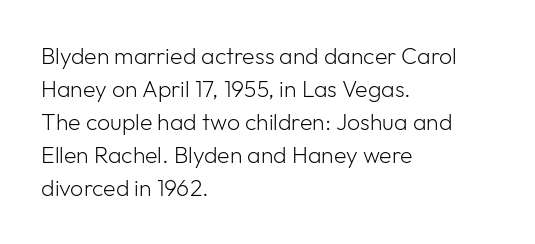
Does extra space separate the letters? No, they use regular spacing. The rendering anchors every line to the left-hand side. The axis of the letterforms is exactly vertical. These lines sit exactly where default settings would place them. Ink coverage per letter is moderate at most. Bare-footed words on every line.
